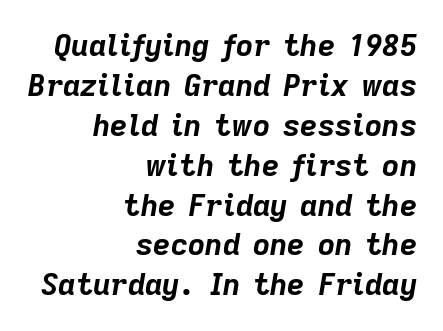
The image shows 30 px bold type, italic (leaning right); set right-aligned, normal line spacing (1.33x), normal letter spacing, not underlined; low stroke contrast and a medium x-height.
